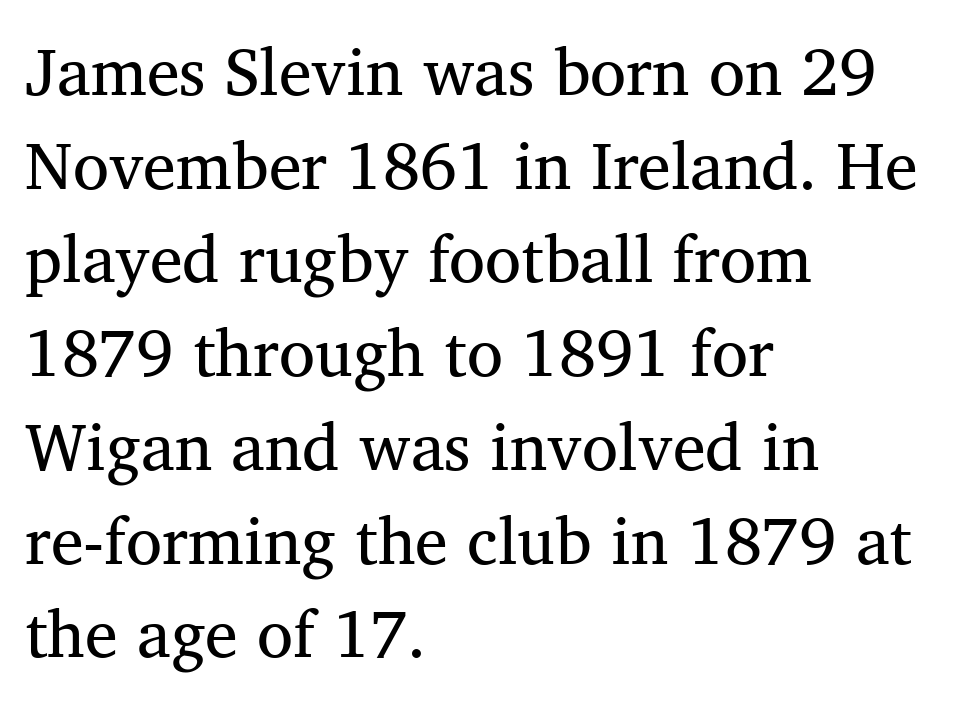
Spacing between characters is what you'd get straight out of the box. Bare-footed words on every line. A serif font was chosen for this passage. A typesetter would call this proportional, since set widths differ per character. Does the lettering tilt? It doesn't — this is upright.
